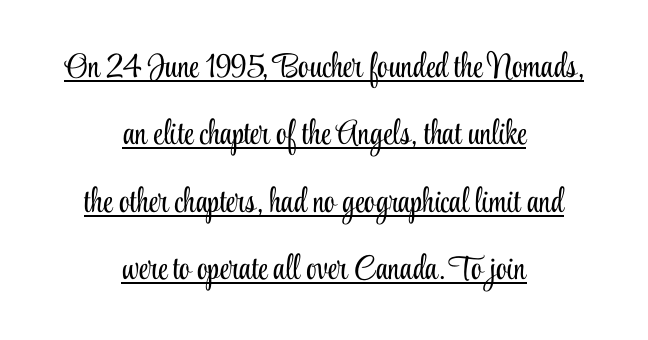
The image shows 34 px light, condensed serif type; set centered, loose line spacing (1.98x), normal letter spacing, underlined; low stroke contrast and a small x-height.
